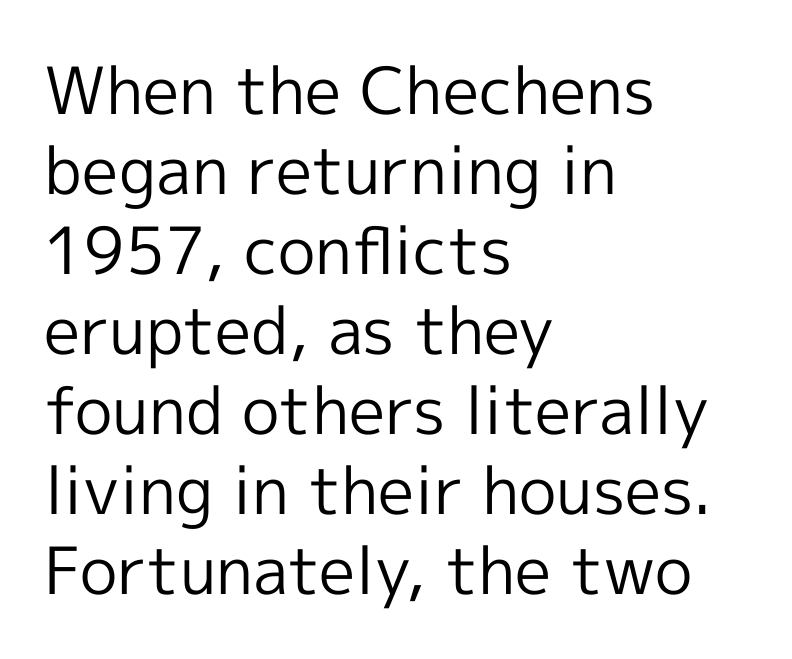
The image shows 65 px regular-weight sans-serif type, upright; set left-aligned, line spacing 1.23x, normal letter spacing, not underlined; a medium x-height.
